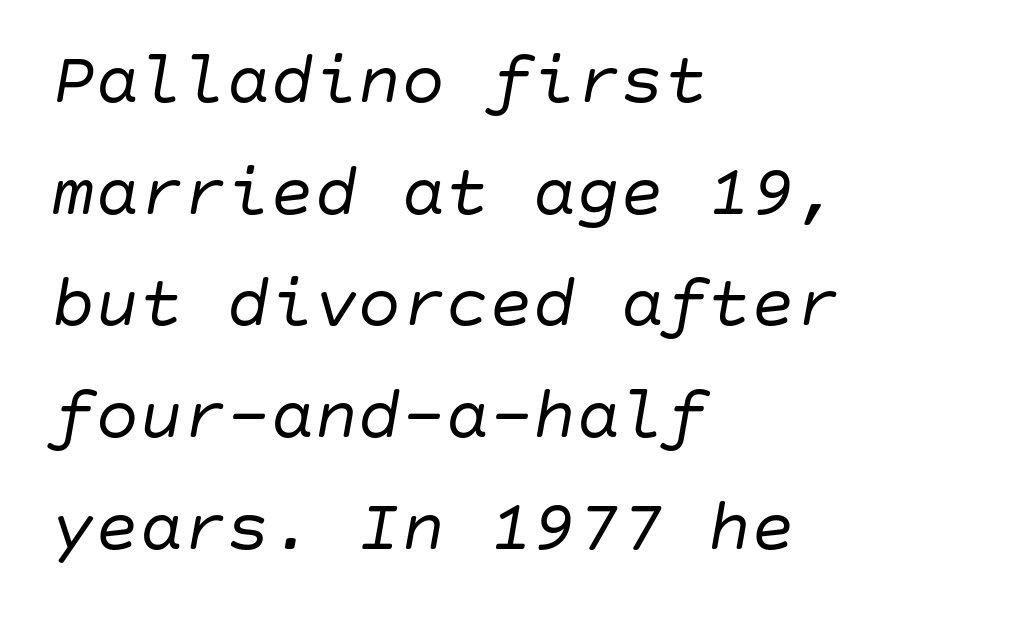
Q: Is the text bold? A: No.
Q: Is the text italic (slanted)? A: Yes, it leans right by about 10 degrees.
Q: Is the text underlined? A: No.
Q: How is the paragraph aligned? A: Left-aligned.
Q: Is the spacing between letters normal or unusually wide? A: Normal.
Q: Is the spacing between lines tight, normal or loose? A: Normal.
Q: Width (condensed, normal, or wide)? A: Normal.
Q: Stroke contrast? A: Low.
Q: x-height? A: Large.
